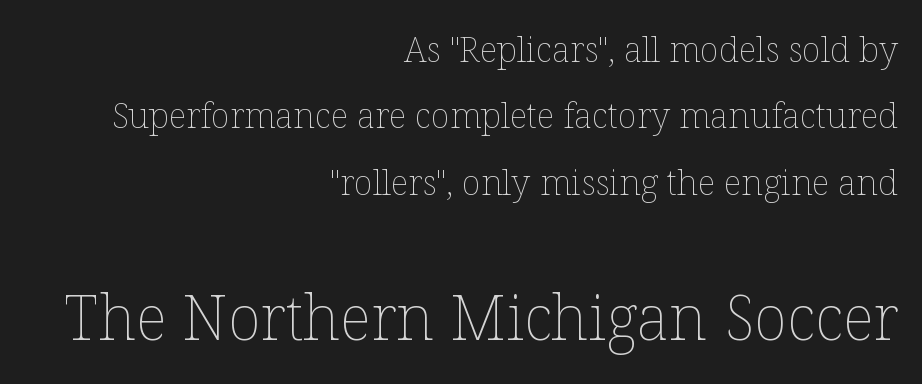
The image shows 62 px thin type, upright; set right-aligned, loose line spacing (1.9x), normal letter spacing, not underlined; the second (bottom) block is 1.77x larger; low stroke contrast and a medium x-height.
